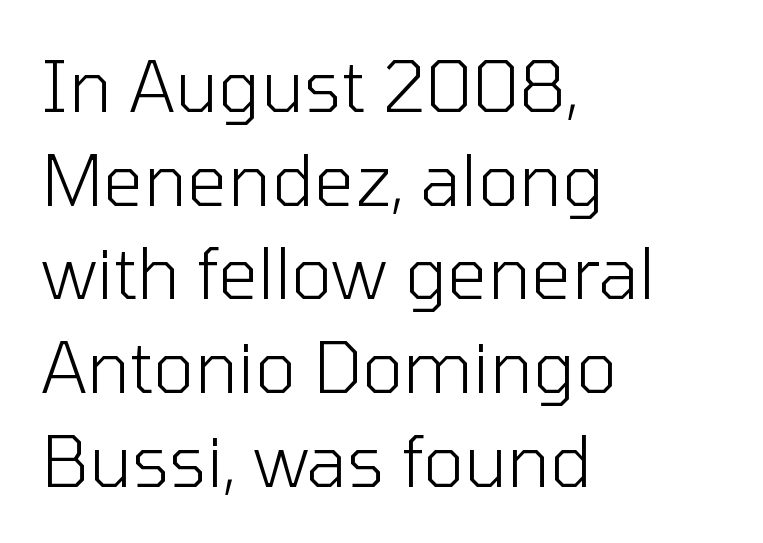
{"serif": "no", "italic": "no", "bold": "no", "weight": "light", "width": "normal", "stroke_contrast": "low", "x_height": "medium", "monospaced": "no", "underline": "no", "align": "left", "line_spacing": "normal", "line_spacing_ratio": 1.32, "letter_spacing": "normal", "letter_spacing_em": 0.0, "glyph_px": 71}
